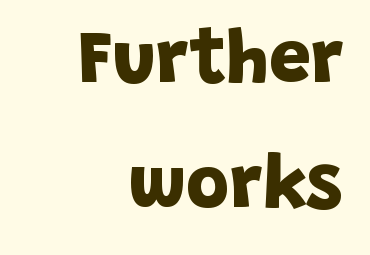
Q: Is the text bold? A: Yes.
Q: Is the typeface a serif or a sans-serif typeface? A: Sans-serif.
Q: Is the text underlined? A: No.
Q: How is the paragraph aligned? A: Right-aligned.
Q: Is the spacing between letters normal or unusually wide? A: Normal.
Q: Is the spacing between lines tight, normal or loose? A: Normal.
Q: Width (condensed, normal, or wide)? A: Normal.
Q: Stroke contrast? A: Low.
Q: x-height? A: Large.
Q: Monospaced? A: No.
